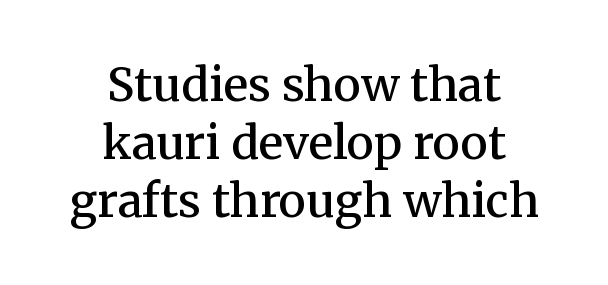
The image shows 46 px semibold serif type, upright; set centered, normal line spacing (1.26x), normal letter spacing, not underlined; medium stroke contrast and a medium x-height.
